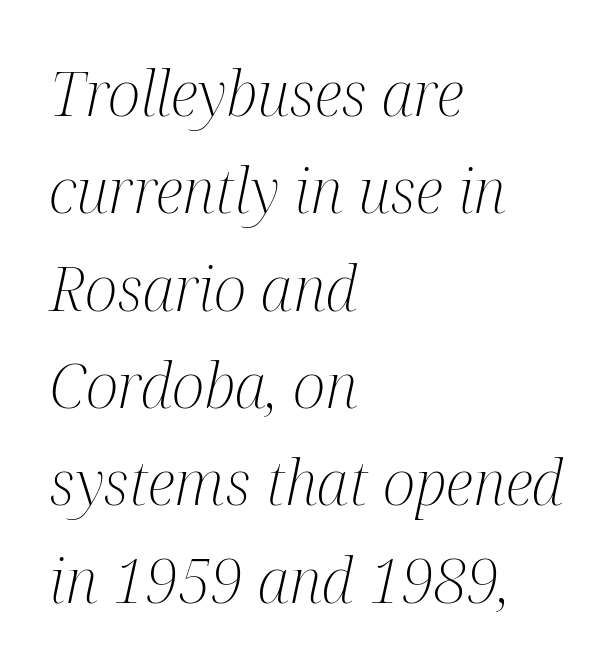
Here the designer chose a conventional face with non-uniform glyph widths. Rule under the text: the space is simply empty. The characters display serif detailing at their extremities. These lines stack with their left ends in a neat column. The vertical gap from one line to the next is medium.
